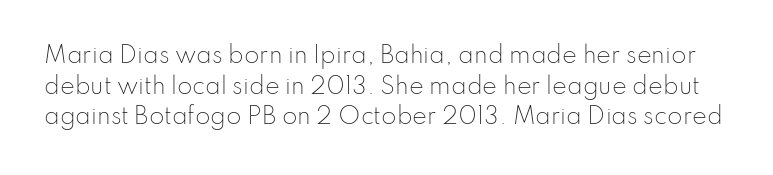
The image shows 22 px text type, upright; set normal line spacing (1.39x), normal letter spacing, not underlined.
